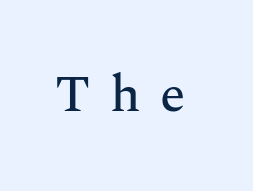
{"serif": "yes", "italic": "no", "width": "normal", "stroke_contrast": "medium", "x_height": "medium", "monospaced": "no", "underline": "no", "letter_spacing": "wide", "letter_spacing_em": 0.37, "glyph_px": 52}
